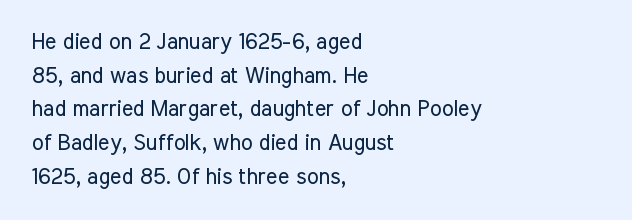
The image shows 22 px text type, upright; set left-aligned, normal line spacing (1.53x), normal letter spacing, not underlined.
